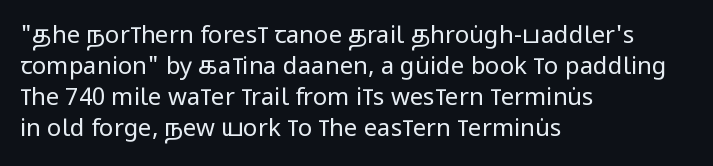
Q: Is the text bold? A: No.
Q: Is the text italic (slanted)? A: No, it is upright.
Q: Is the text underlined? A: No.
Q: How is the paragraph aligned? A: Left-aligned.
Q: Is the spacing between letters normal or unusually wide? A: Normal.
Q: Is the spacing between lines tight, normal or loose? A: Normal.
